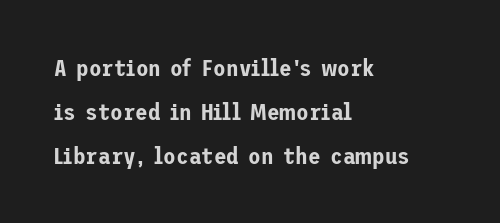
Vertical spacing — loose. When letters stand straight like this, we call the style roman or upright. The ragged edge is on the right, which tells us the setting is flush left. In terms of letterspacing, this is plain default setting. Any mark beneath the type? The region is blank.
